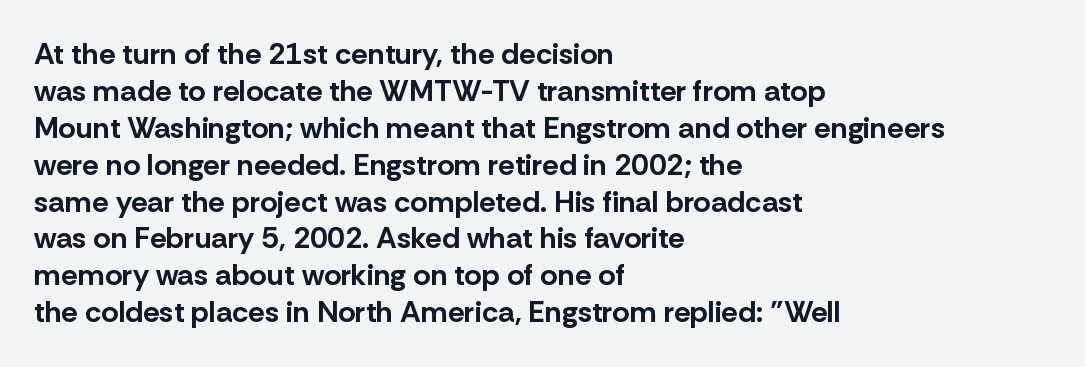
Q: Is the text bold? A: Yes.
Q: Is the text italic (slanted)? A: No, it is upright.
Q: Is the typeface a serif or a sans-serif typeface? A: Sans-serif.
Q: Is the text underlined? A: No.
Q: How is the paragraph aligned? A: Left-aligned.
Q: Is the spacing between letters normal or unusually wide? A: Normal.
Q: Width (condensed, normal, or wide)? A: Normal.
Q: Stroke contrast? A: Low.
Q: x-height? A: Medium.
Q: Monospaced? A: No.
